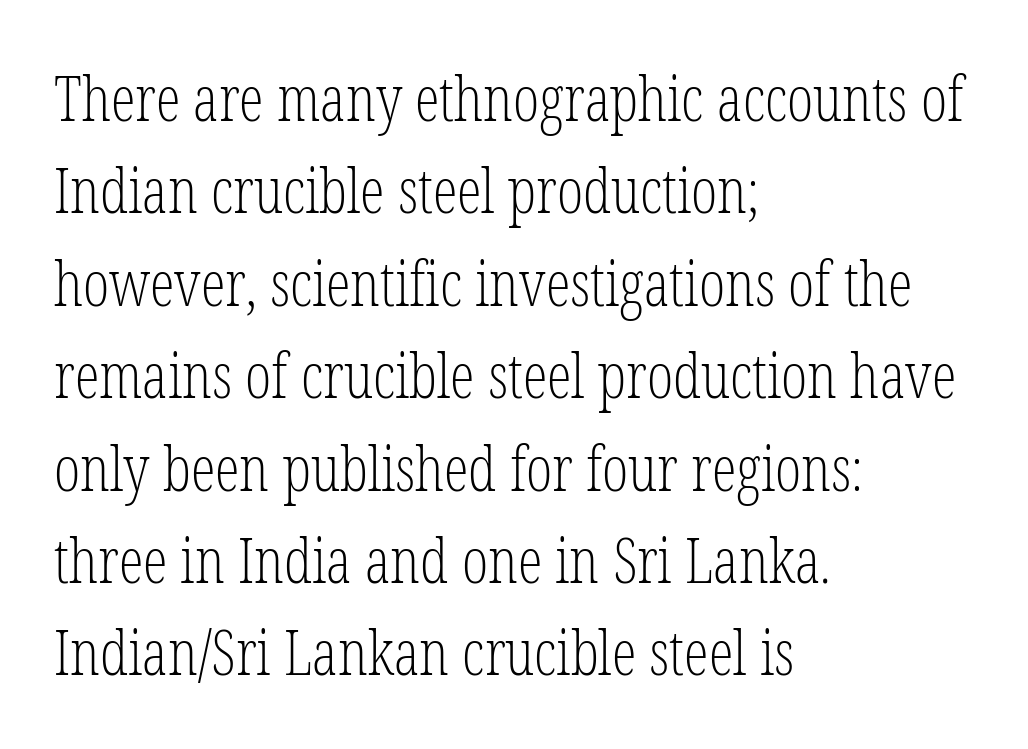
{"serif": "yes", "italic": "no", "bold": "no", "weight": "light", "width": "condensed", "stroke_contrast": "low", "x_height": "medium", "monospaced": "no", "underline": "no", "align": "left", "line_spacing": "normal", "line_spacing_ratio": 1.49, "letter_spacing": "normal", "letter_spacing_em": 0.0, "glyph_px": 62}
